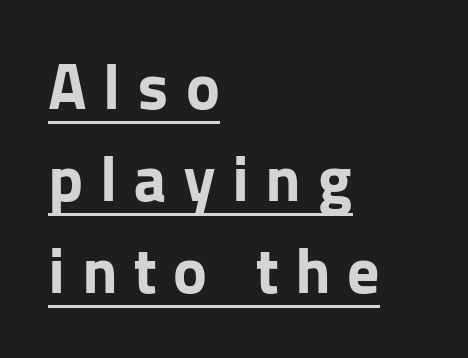
It's the straight-up-and-down kind of type. A typographer would call this underscored text. Regular leading. As a designer I'd log this as weight 700, bold.
